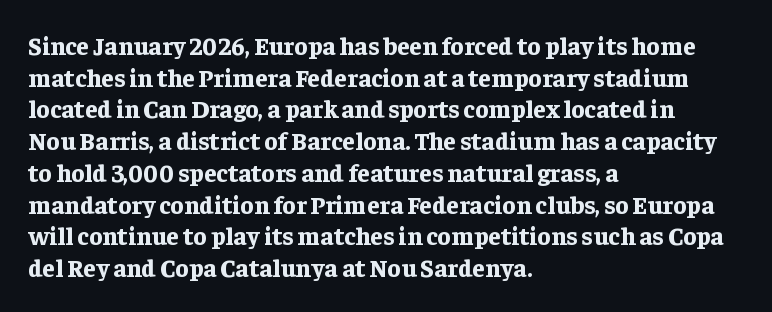
Short and long lines alike share a common starting point at left. The vertical gap from one line to the next is medium. Does the lettering tilt? It doesn't — this is upright. Underline: absent. The tracking reads as untouched default to a designer's eye. Chunky letters — that's bold for sure.
